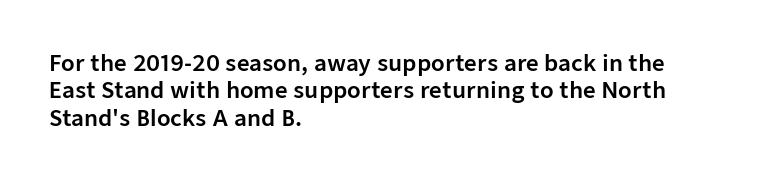
Letter spacing: default. Words float on clear page, feet unadorned. Every stem runs plumb, perpendicular to the baseline. Is there much room between lines? A standard amount, neither cramped nor airy. Reading down the block, your eye returns to a fixed left position each line.
